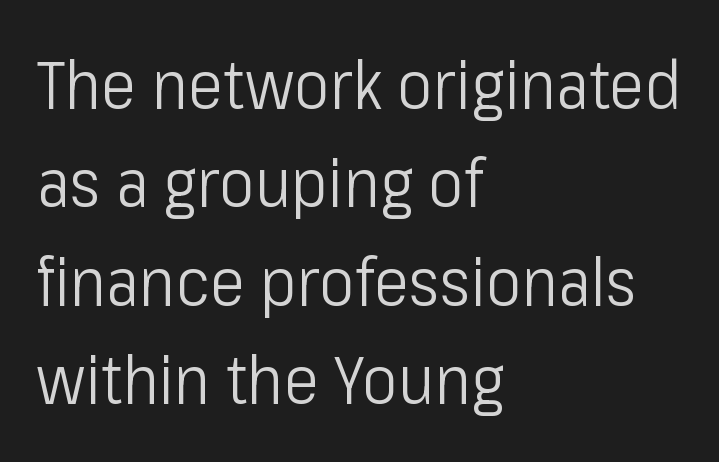
The strokes are not fattened; the text isn't bold. Is this a sans? Yes — the strokes have no serifs. Leading: standard. Any mark beneath the type? The region is blank. How are the letters spaced? Ordinarily, with no added tracking.
